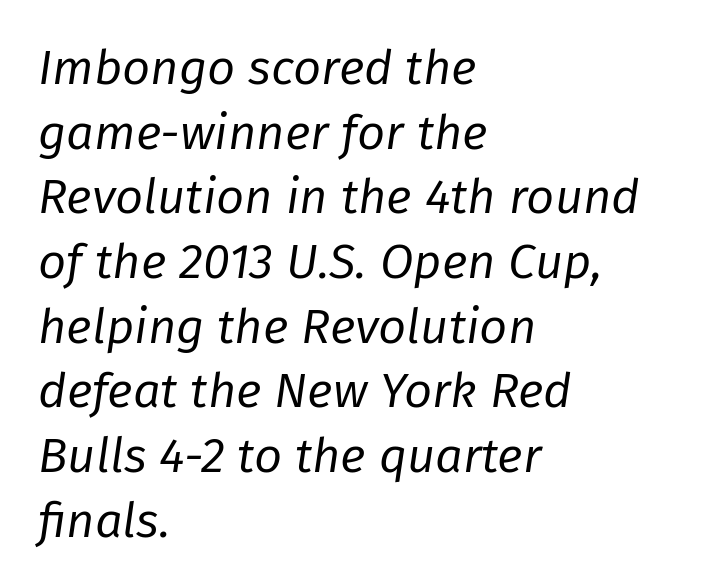
The image shows 49 px regular-weight type, italic (leaning right); set left-aligned, normal line spacing (1.32x), normal letter spacing, not underlined; low stroke contrast and a medium x-height.
